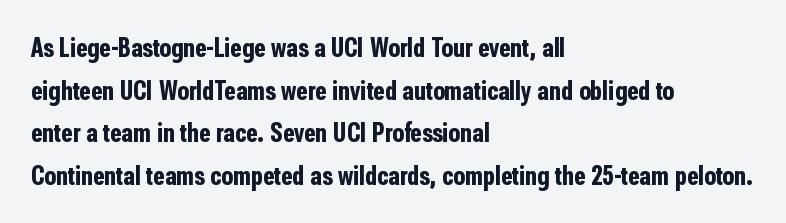
Typesetter's note: full bold, strokes at maximum text heaviness. Compared with typical paragraphs, the rows here are spaced about the same. Layout note: lines flush left. The passage shown is not underscored anywhere.
